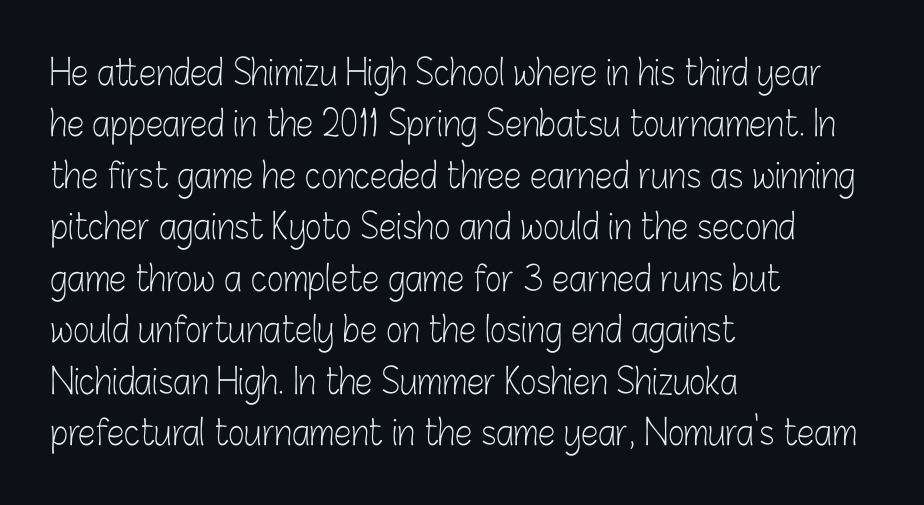
The image shows 35 px light, condensed sans-serif type, upright; set left-aligned, normal line spacing (1.47x), normal letter spacing, not underlined; low stroke contrast and a medium x-height.
